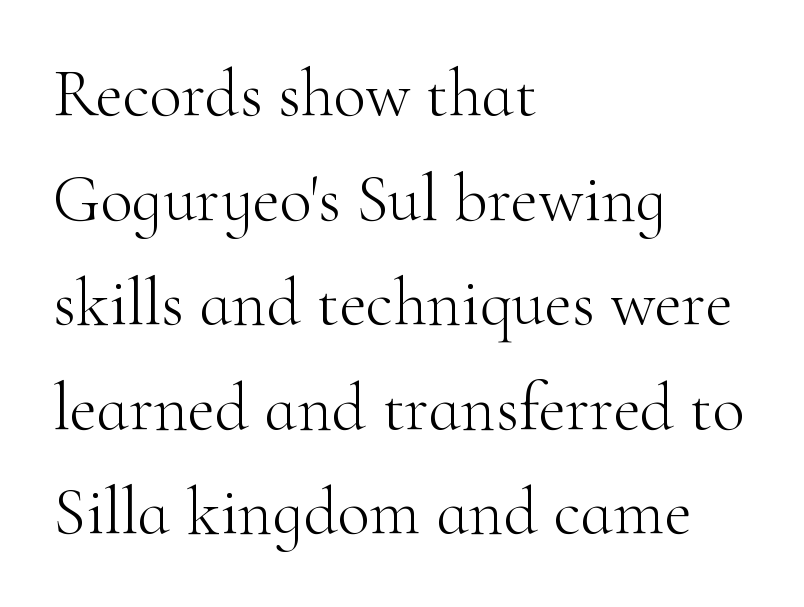
The letters advance in unequal steps, a hallmark of proportional type. The cut favours lightness, reaching ordinary text weight at its darkest. The lines sit at an ordinary, default distance from one another. Plain, unruled lines of type.
